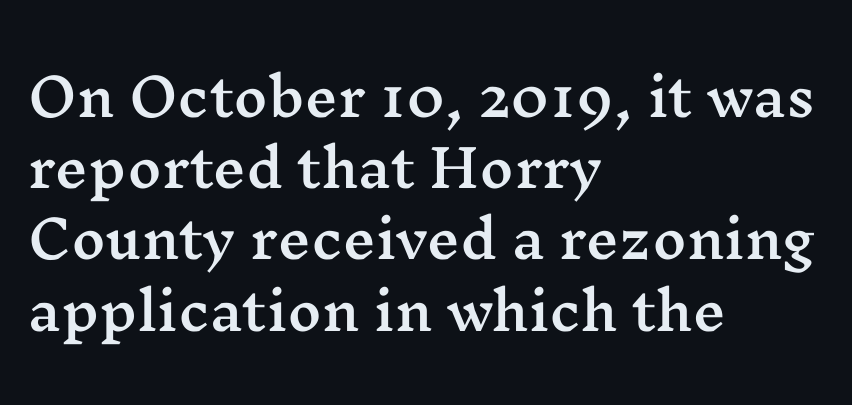
Descenders hang freely into open space. The passage shown is typeset with a serif family. Tall strokes in this sample are plumb rather than angled. The rag falls on the right side of this text block.
